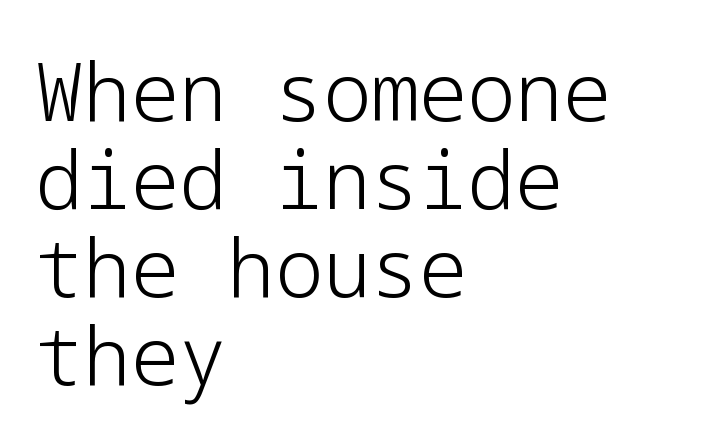
{"serif": "no", "italic": "no", "bold": "no", "weight": "light", "width": "normal", "stroke_contrast": "low", "x_height": "medium", "underline": "no", "align": "left", "line_spacing": "tight", "line_spacing_ratio": 1.1, "letter_spacing": "normal", "letter_spacing_em": 0.0, "glyph_px": 80}
